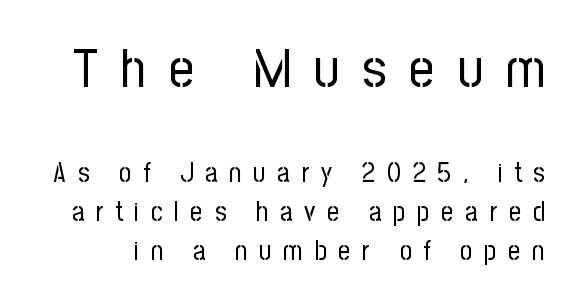
The image shows 54 px regular-weight, condensed sans-serif type, upright; set normal line spacing (1.43x), unusually wide letter spacing (+0.43 em), not underlined; the first (top) block is 2.0x larger; low stroke contrast and a medium x-height.
